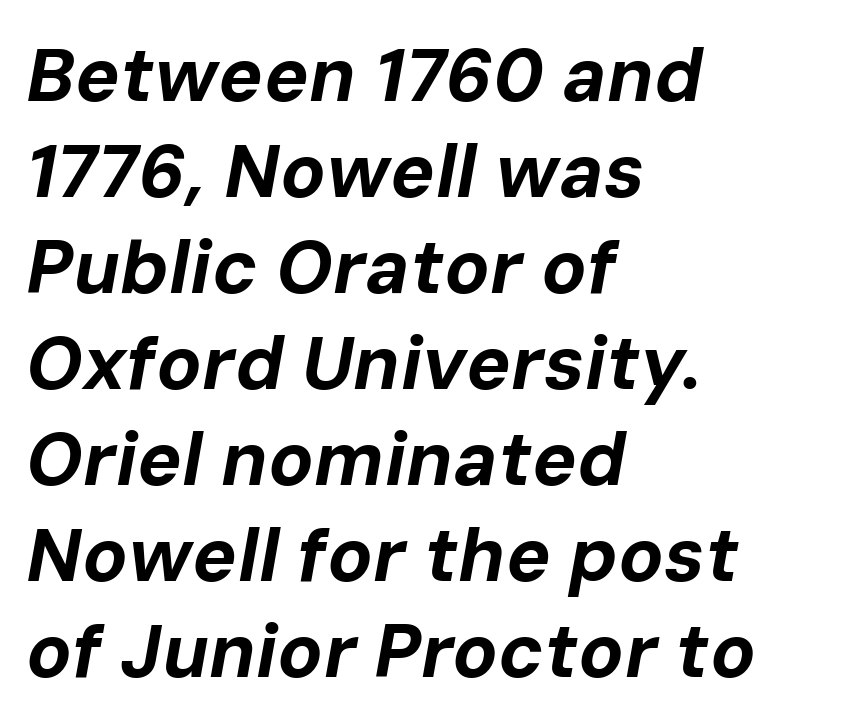
{"italic": "yes", "lean": "right", "slant_degrees": 10, "bold": "yes", "weight": "bold", "width": "normal", "stroke_contrast": "low", "x_height": "medium", "monospaced": "no", "underline": "no", "align": "left", "line_spacing": "normal", "line_spacing_ratio": 1.28, "letter_spacing": "normal", "letter_spacing_em": 0.0, "glyph_px": 75}
